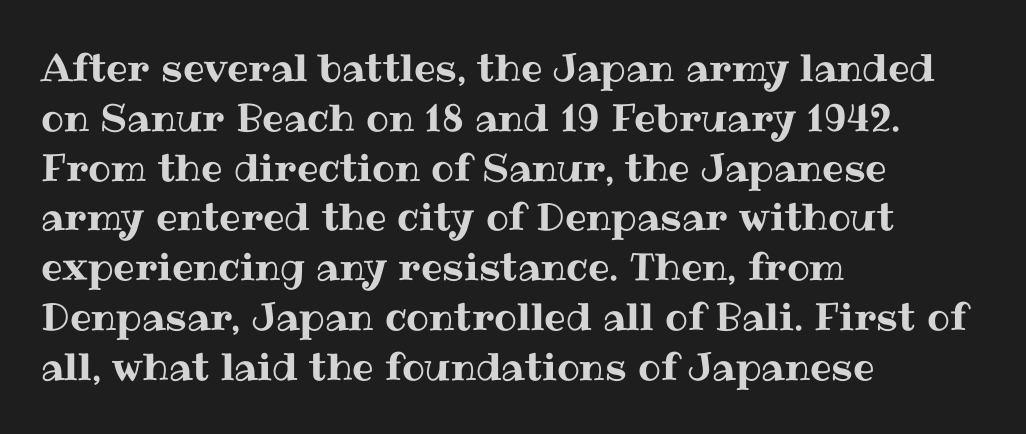
Nobody touched the tracking dial on this one. Designer's note — italics off, roman on. These lines are rendered in a variable-pitch font. Short and long lines alike share a common starting point at left. The baseline area is clear. The leading is moderate, giving the passage an even texture.
